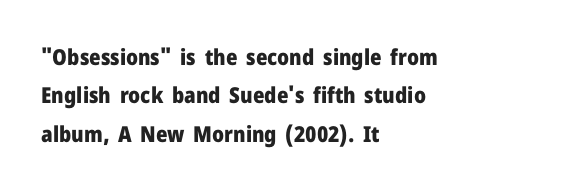
The image shows 22 px bold type, upright; set left-aligned, line spacing 1.75x, normal letter spacing, not underlined.
